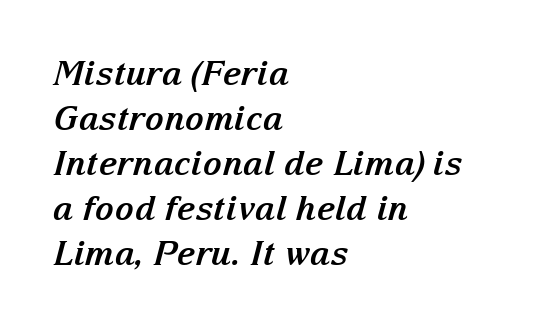
The image shows 33 px bold serif type, italic (leaning right); set left-aligned, normal line spacing (1.36x), normal letter spacing, not underlined; medium stroke contrast and a medium x-height.
